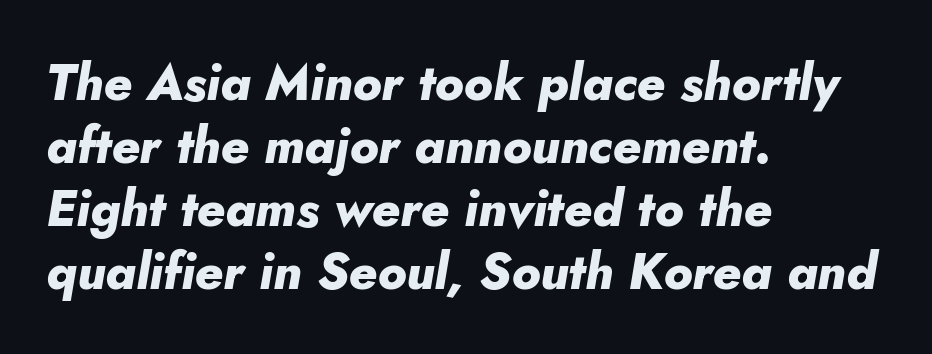
Underline: absent. Left-aligned paragraph, ragged on the right. The gaps between neighbouring characters are ordinary and unremarkable. Regarding leading, the lines here are spaced in the standard way. The letters advance in unequal steps, a hallmark of proportional type.
